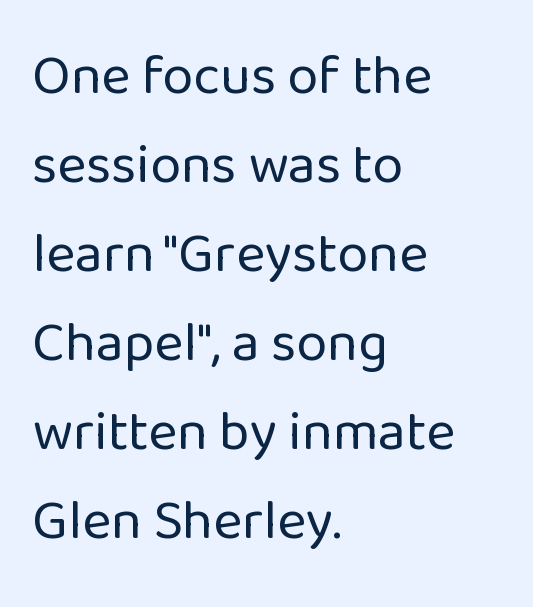
The area under the type is left untouched. These glyphs show unthickened strokes, regular width or finer. Classification — sans serif. Horizontal alignment here is leftward, the default for most running prose. Observe the ordinary spacing: letters are neighbours, not strangers.
